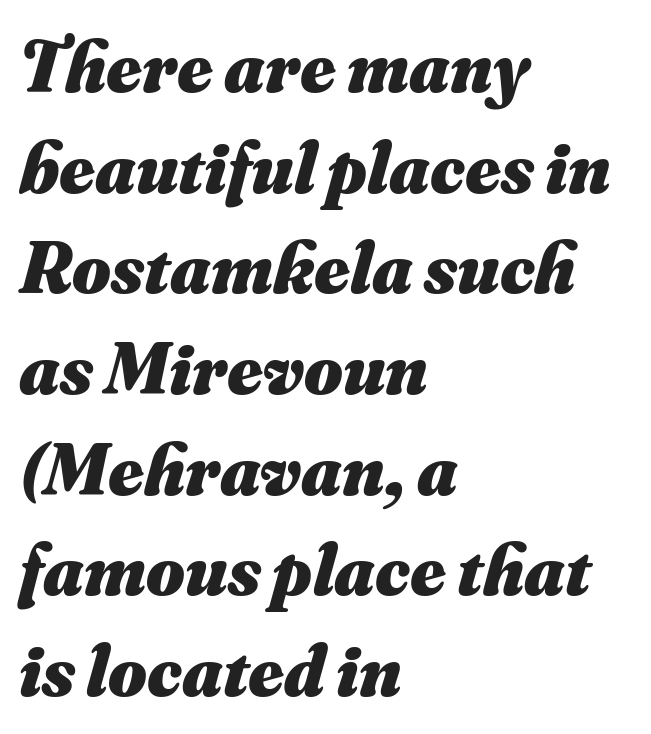
Q: Is the text bold? A: Yes.
Q: Is the text italic (slanted)? A: Yes, it leans right by about 16 degrees.
Q: Is the text underlined? A: No.
Q: How is the paragraph aligned? A: Left-aligned.
Q: Is the spacing between letters normal or unusually wide? A: Normal.
Q: Is the spacing between lines tight, normal or loose? A: Normal.
Q: Width (condensed, normal, or wide)? A: Normal.
Q: Stroke contrast? A: Medium.
Q: x-height? A: Small.
Q: Monospaced? A: No.
